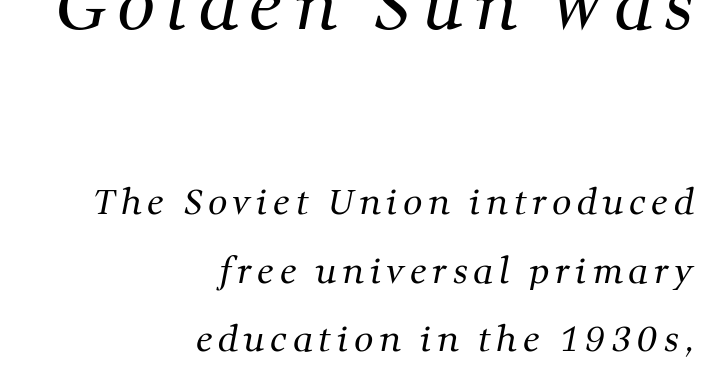
Q: Is the text bold? A: No.
Q: Is the typeface a serif or a sans-serif typeface? A: Serif.
Q: Is the text underlined? A: No.
Q: How is the paragraph aligned? A: Right-aligned.
Q: Is the spacing between lines tight, normal or loose? A: Loose.
Q: Which block of text is set in a larger size, the first (top) or the second (bottom)? A: The first (top) one.
Q: Width (condensed, normal, or wide)? A: Normal.
Q: Stroke contrast? A: Medium.
Q: x-height? A: Medium.
Q: Monospaced? A: No.
